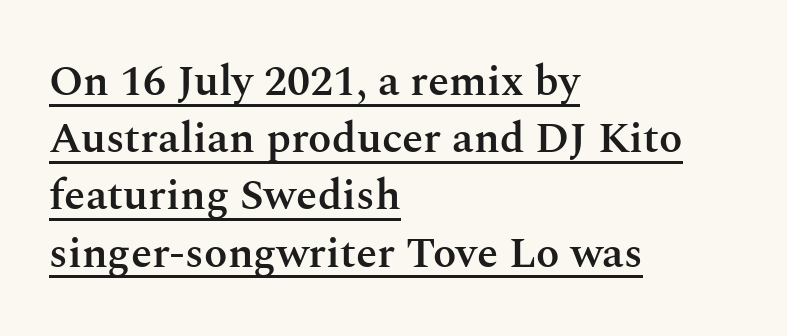
Weight check: semibold — heavier than regular, not quite bold. The passage shown is typed in a proportional face where columns would drift. Notice how the passage keeps a crisp vertical edge on the left only. The rows are spaced the way most documents space them. Caption: standard tracking, unaltered. Posture: vertical.
